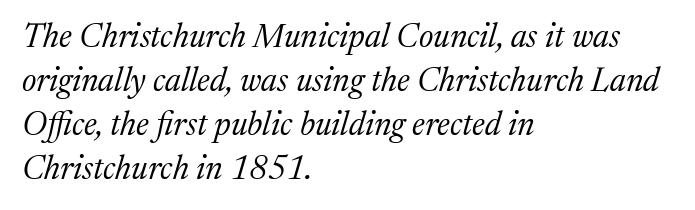
Is this a heavy cut? Hardly; it is regular or lighter. The lines in this sample share a left origin and differ only in where they stop. Note: serifs present on the glyphs. Note the varied advance widths — an 'i' is clearly narrower than an 'm'. These lines sit exactly where default settings would place them. Beneath every word, the page is bare.
